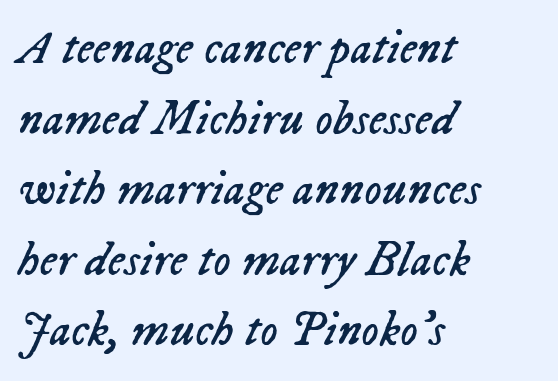
The face used here is proportionally spaced, like ordinary book or web type. The type is set solid horizontally, with unmodified tracking. The area under the type is left untouched. The leading is moderate, giving the passage an even texture.
